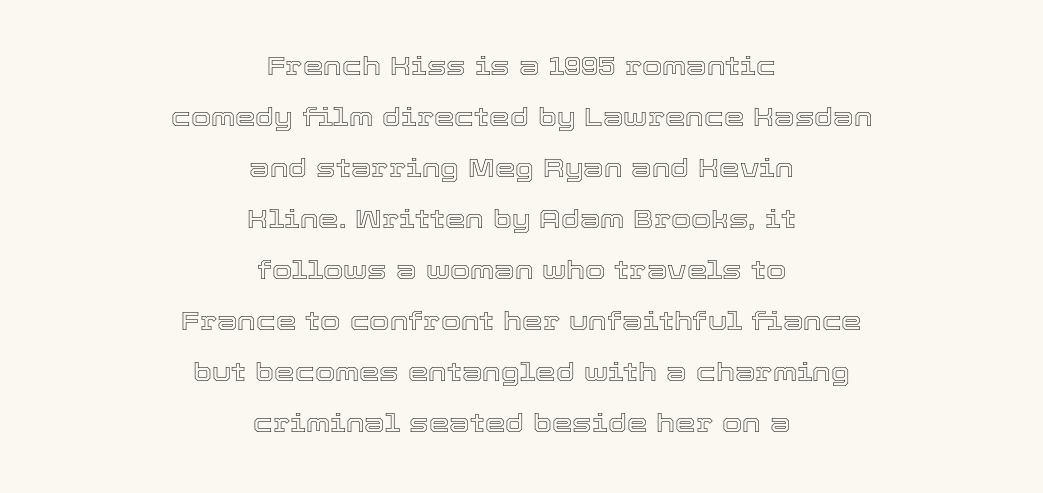
Between one letter and the next there's only the usual sliver of space. A clean baseline with only descenders dipping below it. Which margin do the lines hug? Neither — every line sits in the middle. Vertical strokes here are truly vertical. Each new line begins a long way beneath the previous one.
